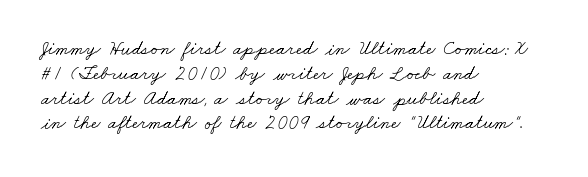
{"bold": "no", "underline": "no", "align": "left", "line_spacing_ratio": 1.24, "letter_spacing": "normal", "letter_spacing_em": 0.0, "glyph_px": 20}
